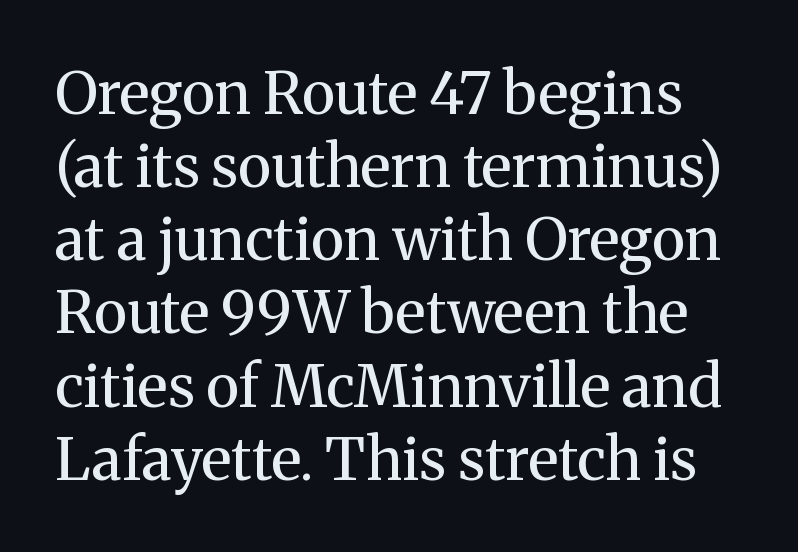
Q: Is the text bold? A: No.
Q: Is the text italic (slanted)? A: No, it is upright.
Q: Is the typeface a serif or a sans-serif typeface? A: Serif.
Q: Is the text underlined? A: No.
Q: Is the spacing between letters normal or unusually wide? A: Normal.
Q: Width (condensed, normal, or wide)? A: Normal.
Q: Stroke contrast? A: Medium.
Q: x-height? A: Medium.
Q: Monospaced? A: No.
